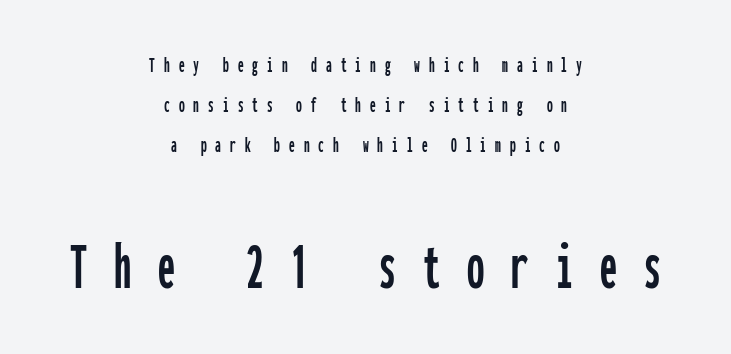
Q: Is the text italic (slanted)? A: No, it is upright.
Q: Is the typeface a serif or a sans-serif typeface? A: Sans-serif.
Q: Is the text underlined? A: No.
Q: How is the paragraph aligned? A: Centered.
Q: Is the spacing between letters normal or unusually wide? A: Unusually wide.
Q: Which block of text is set in a larger size, the first (top) or the second (bottom)? A: The second (bottom) one.
Q: Width (condensed, normal, or wide)? A: Condensed.
Q: Stroke contrast? A: Low.
Q: x-height? A: Medium.
Q: Monospaced? A: Yes.
